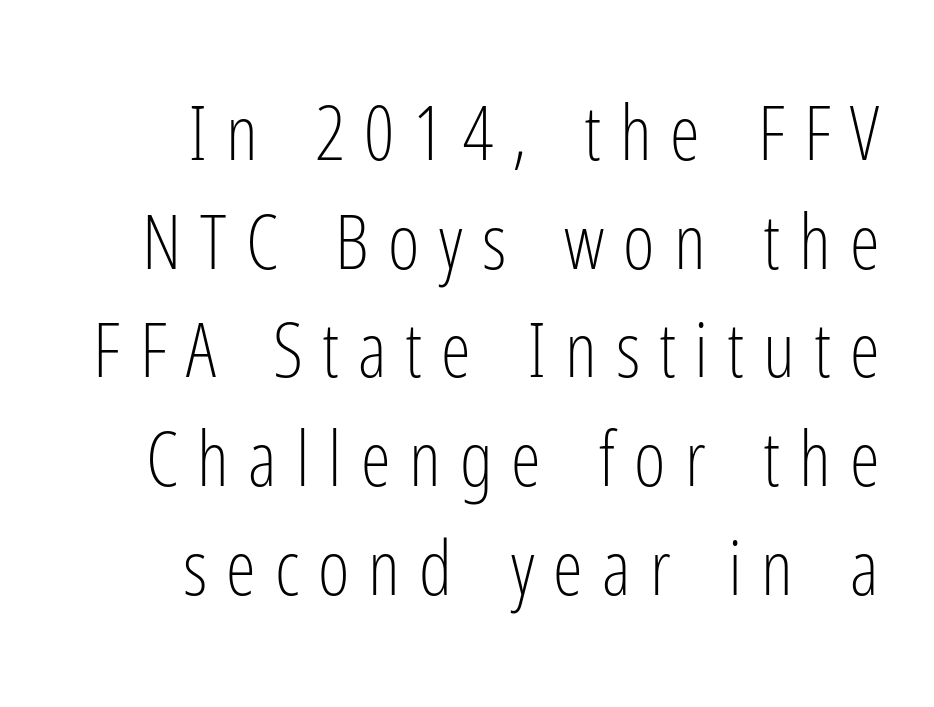
The image shows 76 px light, condensed sans-serif type, upright; set right-aligned, normal line spacing (1.43x), unusually wide letter spacing (+0.25 em), not underlined; low stroke contrast and a medium x-height.
